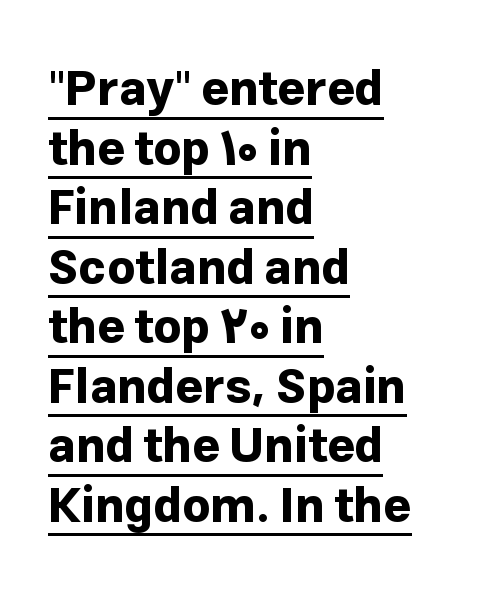
The image shows 48 px bold sans-serif type, upright; set left-aligned, line spacing 1.24x, normal letter spacing, underlined; low stroke contrast and a medium x-height.
